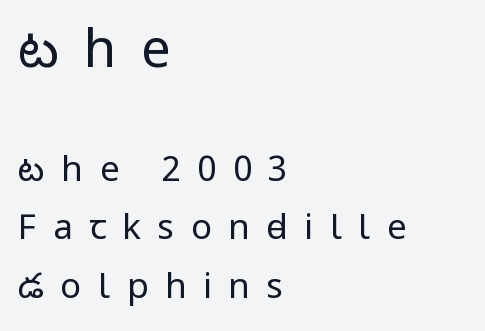
{"serif": "no", "italic": "no", "bold": "no", "weight": "regular", "width": "condensed", "stroke_contrast": "low", "x_height": "large", "monospaced": "no", "underline": "no", "align": "left", "line_spacing": "normal", "line_spacing_ratio": 1.66, "letter_spacing": "wide", "letter_spacing_em": 0.47, "larger_block": "first", "size_ratio": 1.51, "glyph_px": 53}
